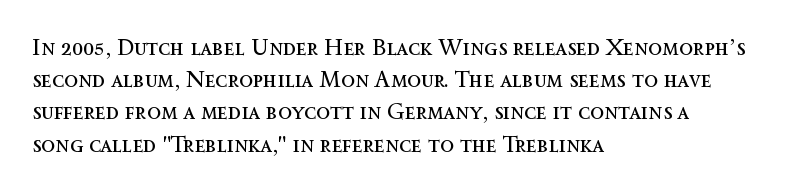
The image shows 23 px text type, upright; set left-aligned, normal line spacing (1.4x), normal letter spacing, not underlined.
